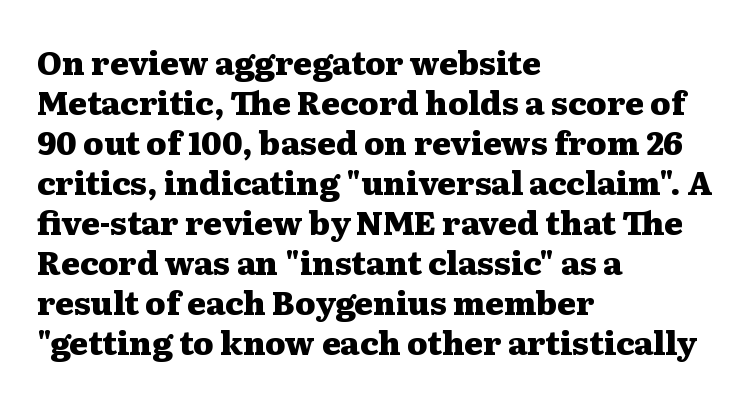
Q: Is the text bold? A: Yes.
Q: Is the text italic (slanted)? A: No, it is upright.
Q: Is the typeface a serif or a sans-serif typeface? A: Serif.
Q: Is the text underlined? A: No.
Q: How is the paragraph aligned? A: Left-aligned.
Q: Is the spacing between letters normal or unusually wide? A: Normal.
Q: Is the spacing between lines tight, normal or loose? A: Normal.
Q: Width (condensed, normal, or wide)? A: Wide.
Q: Stroke contrast? A: Medium.
Q: x-height? A: Medium.
Q: Monospaced? A: No.
